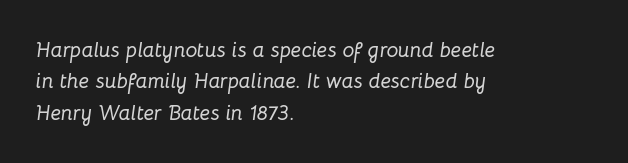
Q: Is the text italic (slanted)? A: Yes, it leans right by about 8 degrees.
Q: Is the text underlined? A: No.
Q: How is the paragraph aligned? A: Left-aligned.
Q: Is the spacing between letters normal or unusually wide? A: Normal.
Q: Is the spacing between lines tight, normal or loose? A: Normal.
